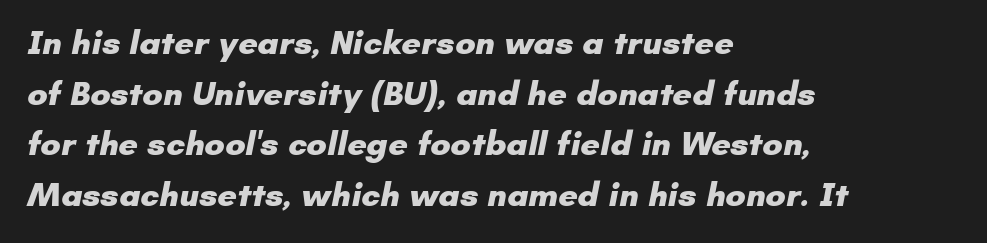
{"serif": "no", "bold": "yes", "weight": "heavy", "width": "normal", "stroke_contrast": "low", "x_height": "small", "monospaced": "no", "underline": "no", "align": "left", "line_spacing": "normal", "line_spacing_ratio": 1.49, "letter_spacing": "normal", "letter_spacing_em": 0.0, "glyph_px": 34}
